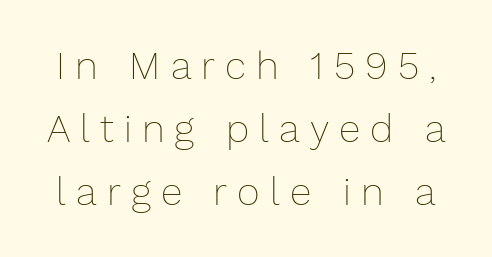
Each letter keeps its own natural width here, so spacing adapts to shape. How would I describe the line gaps? Plain and ordinary. The letters stand upright; this is a roman face. The font sits on the lighter half of the weight spectrum, regular included.
